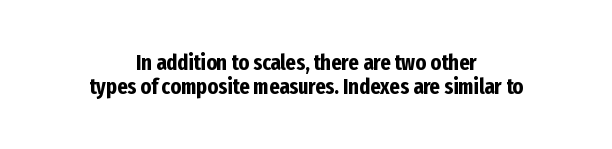
Q: Is the text bold? A: Yes.
Q: Is the text italic (slanted)? A: No, it is upright.
Q: Is the text underlined? A: No.
Q: How is the paragraph aligned? A: Centered.
Q: Is the spacing between letters normal or unusually wide? A: Normal.
Q: Is the spacing between lines tight, normal or loose? A: Tight.
